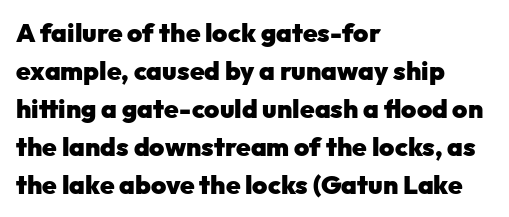
Q: Is the text bold? A: Yes.
Q: Is the text italic (slanted)? A: No, it is upright.
Q: Is the text underlined? A: No.
Q: How is the paragraph aligned? A: Left-aligned.
Q: Is the spacing between letters normal or unusually wide? A: Normal.
Q: Is the spacing between lines tight, normal or loose? A: Normal.
